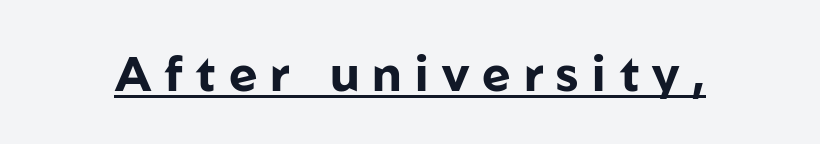
In terms of weight, the rendering is a true, heavy bold. Font category for this specimen: sans-serif. Each letter keeps its own natural width here, so spacing adapts to shape. Quick note: not italic, upright. How are the letters spaced? Widely, with obvious added tracking. This is underlined copy, the kind a proofreader might mark for attention.
